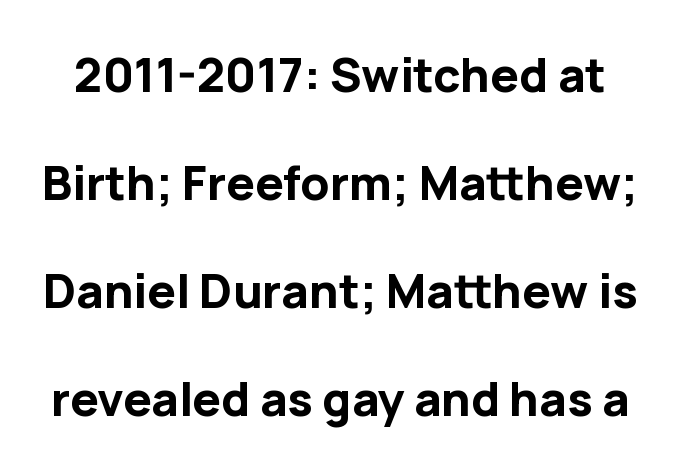
The baseline area is clear. The text was rendered using a sans face with plain stroke endings. Note the varied advance widths — an 'i' is clearly narrower than an 'm'. A great deal of white space separates one row of letters from the next. The rendering keeps characters at their native spacing. Upright lettering throughout.
